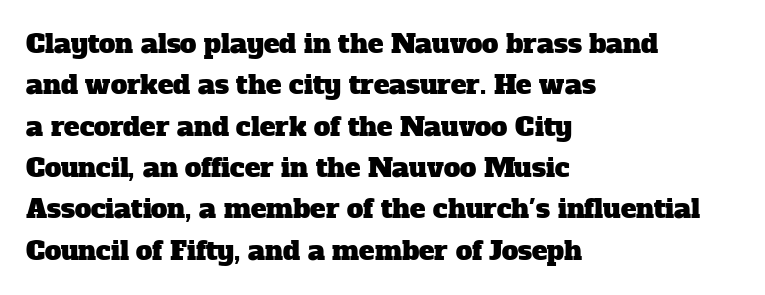
Beneath every word, the page is bare. Visually the block forms a straight wall on the left and a jagged coastline on the right. The lines sit at an ordinary, default distance from one another. A typesetter would call this zero additional tracking.
